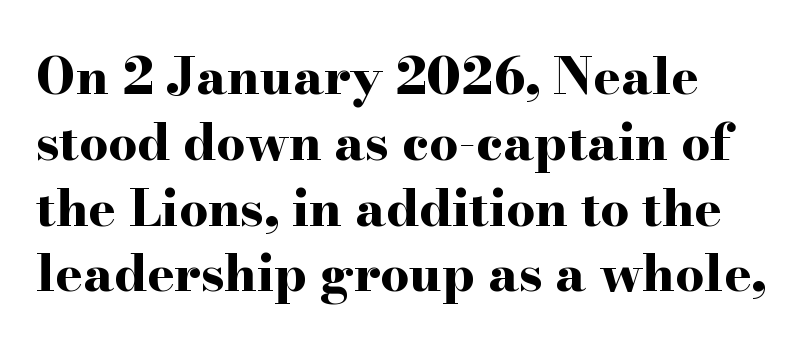
{"serif": "yes", "italic": "no", "bold": "yes", "weight": "bold", "width": "wide", "stroke_contrast": "high", "x_height": "small", "monospaced": "no", "underline": "no", "line_spacing": "normal", "line_spacing_ratio": 1.29, "letter_spacing": "normal", "letter_spacing_em": 0.0, "glyph_px": 51}
